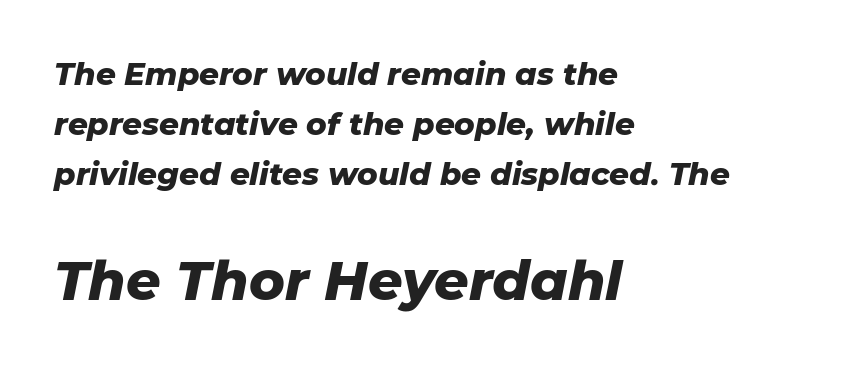
Each line starts at the same left margin while the right side varies. Rows of type keep a routine distance in the vertical direction. Underlining? Definitely not there. Whoever set this made the second block the dominant, larger element. Characters are canted at an angle relative to the baseline's perpendicular. Compared with an ordinary text face, these strokes are far heavier — a full bold.
